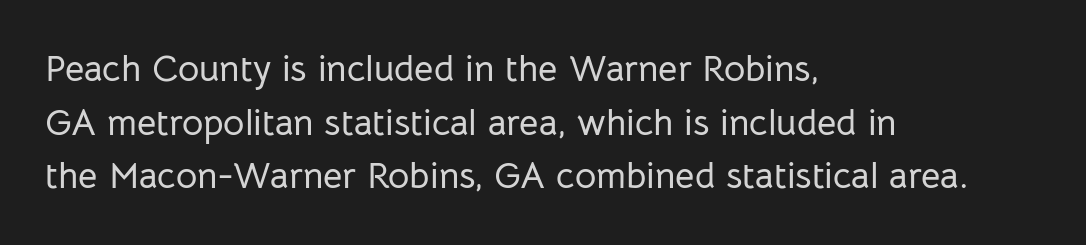
Honestly, the row spacing looks completely unremarkable. These lines are rendered in a variable-pitch font. Nope, not italic — everything's standing straight. Caption: standard tracking, unaltered. Compared with a centered layout, this one pins lines to the left instead. The glyphs in this specimen are sans serif.
